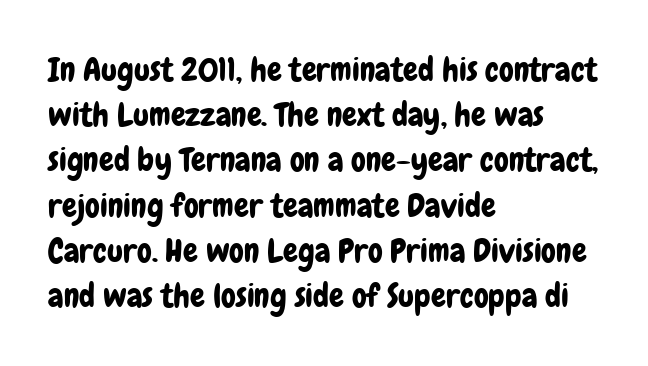
Q: Is the text italic (slanted)? A: No, it is upright.
Q: Is the typeface a serif or a sans-serif typeface? A: Sans-serif.
Q: Is the text underlined? A: No.
Q: How is the paragraph aligned? A: Left-aligned.
Q: Is the spacing between letters normal or unusually wide? A: Normal.
Q: Is the spacing between lines tight, normal or loose? A: Normal.
Q: Width (condensed, normal, or wide)? A: Condensed.
Q: Stroke contrast? A: Low.
Q: x-height? A: Medium.
Q: Monospaced? A: No.
